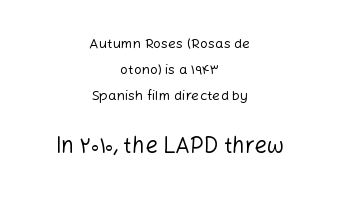
The image shows 22 px text type, upright; set centered, line spacing 1.86x, normal letter spacing, not underlined; the second (bottom) block is 1.57x larger.
